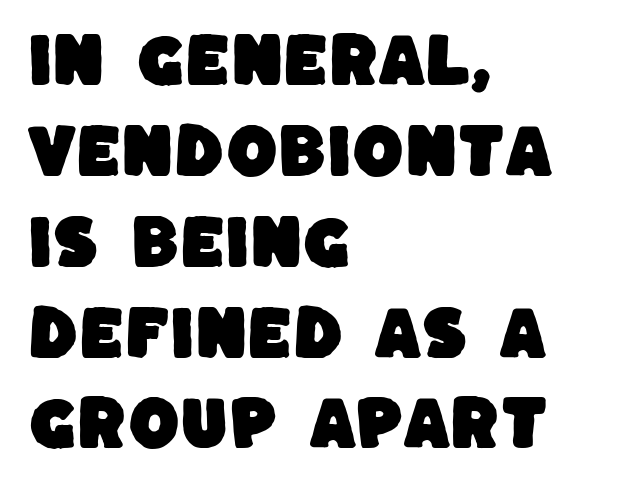
The image shows 59 px sans-serif type; set left-aligned, normal line spacing (1.54x), normal letter spacing, not underlined; low stroke contrast and a large x-height.
